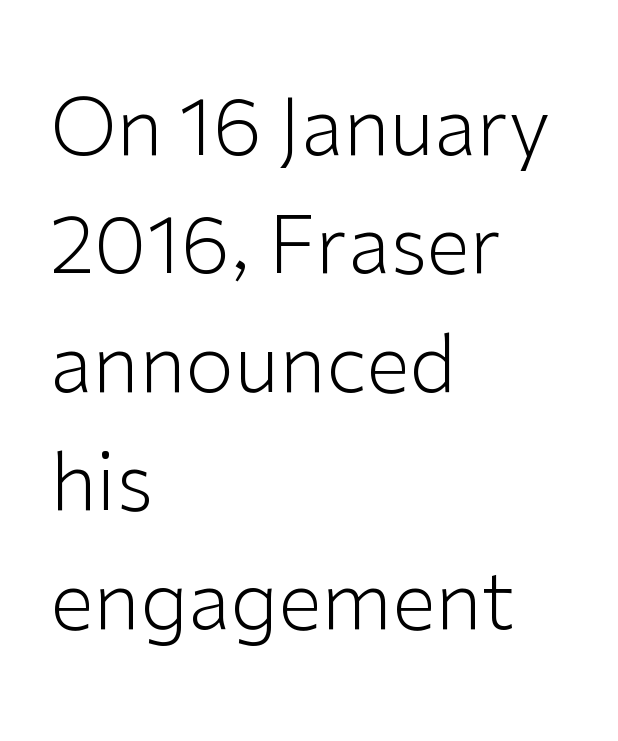
Notice how the stems are strictly vertical — no italics here. Teacher's note: observe the even left margin — that is flush-left alignment. There is no visible air inserted between adjacent glyphs. On a weight scale, this lands at 450 or below. The area under the type is left untouched. Successive baselines arrive at the customary interval.
